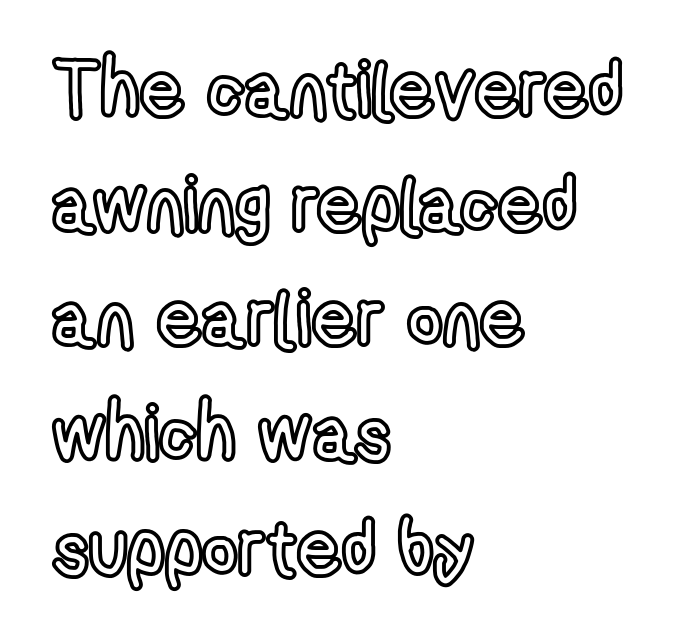
The image shows 77 px condensed type, upright; set left-aligned, normal line spacing (1.49x), normal letter spacing, not underlined; a medium x-height.
